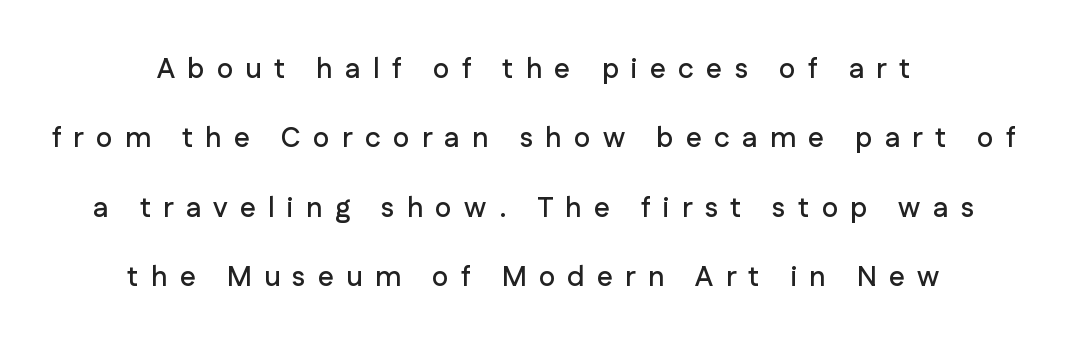
{"serif": "no", "italic": "no", "width": "normal", "stroke_contrast": "low", "x_height": "medium", "monospaced": "no", "underline": "no", "align": "center", "line_spacing": "loose", "line_spacing_ratio": 2.48, "letter_spacing": "wide", "letter_spacing_em": 0.44, "glyph_px": 28}
